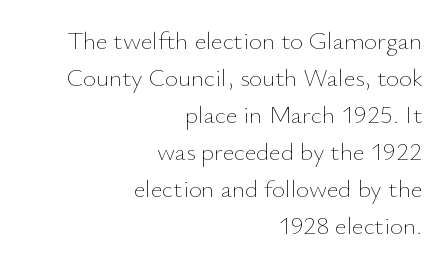
{"italic": "no", "bold": "no", "underline": "no", "align": "right", "line_spacing": "normal", "line_spacing_ratio": 1.48, "letter_spacing": "normal", "letter_spacing_em": 0.0, "glyph_px": 25}
